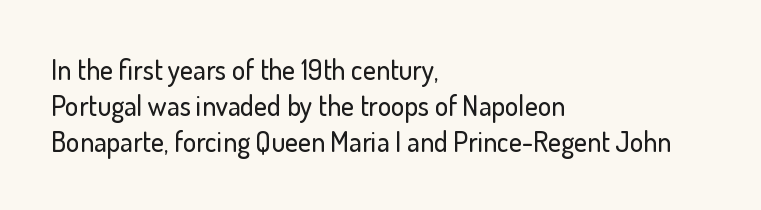
{"serif": "no", "italic": "no", "width": "normal", "stroke_contrast": "low", "x_height": "small", "monospaced": "no", "underline": "no", "align": "left", "line_spacing": "normal", "line_spacing_ratio": 1.28, "letter_spacing": "normal", "letter_spacing_em": 0.0, "glyph_px": 28}
